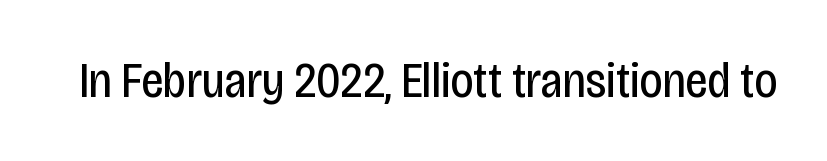
{"serif": "no", "italic": "no", "bold": "no", "weight": "regular", "width": "condensed", "stroke_contrast": "low", "x_height": "large", "monospaced": "no", "underline": "no", "letter_spacing": "normal", "letter_spacing_em": 0.0, "glyph_px": 50}
